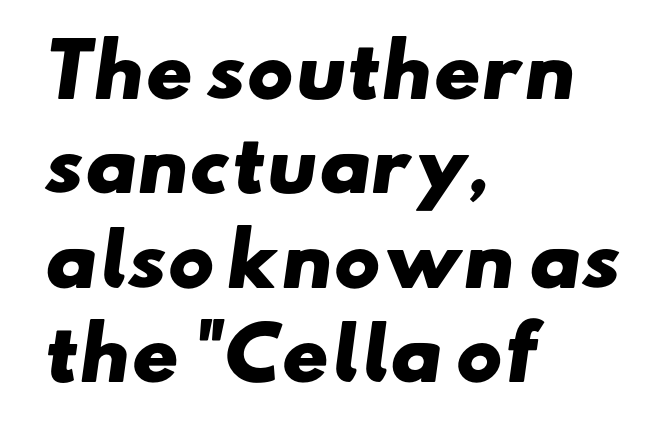
You could not count columns in this text — the font is proportionally spaced. The block of text has a typical density, with ordinary space between rows. Does the weight exceed regular? Yes, all the way to bold. This sample uses plain, unmodified letter spacing. The passage is arranged the way most books set body copy — flush left. I'd call this a sans setting — the letters go barefoot.
